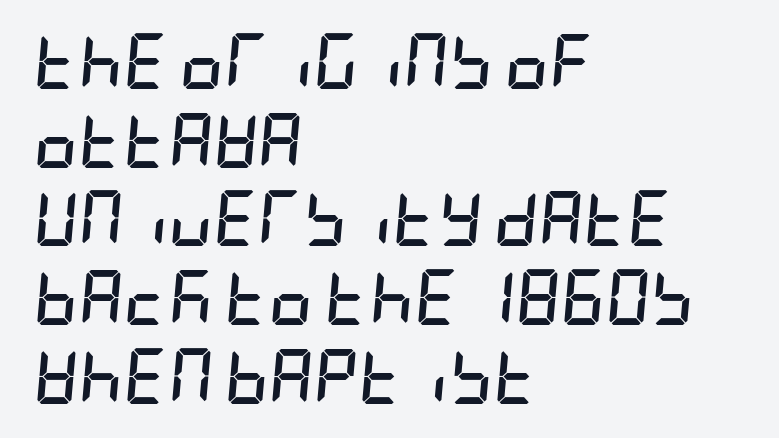
Q: Is the text bold? A: Yes.
Q: Is the text italic (slanted)? A: Yes, it leans right by about 5 degrees.
Q: Is the text underlined? A: No.
Q: How is the paragraph aligned? A: Left-aligned.
Q: Is the spacing between letters normal or unusually wide? A: Normal.
Q: Is the spacing between lines tight, normal or loose? A: Normal.
Q: Width (condensed, normal, or wide)? A: Condensed.
Q: Stroke contrast? A: Low.
Q: x-height? A: Large.
